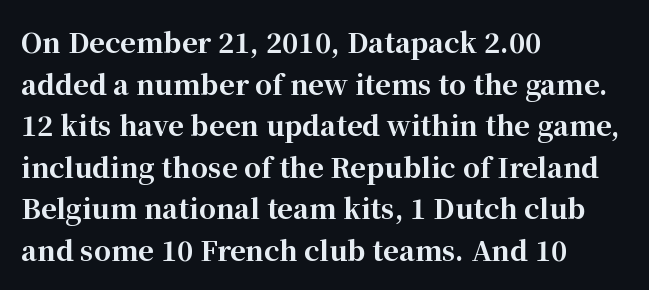
Q: Is the text bold? A: Yes.
Q: Is the text italic (slanted)? A: No, it is upright.
Q: Is the text underlined? A: No.
Q: How is the paragraph aligned? A: Left-aligned.
Q: Is the spacing between letters normal or unusually wide? A: Normal.
Q: Is the spacing between lines tight, normal or loose? A: Normal.
